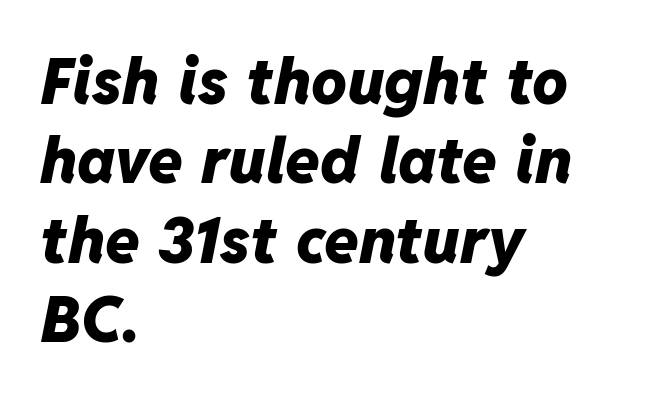
{"italic": "yes", "lean": "right", "slant_degrees": 11, "bold": "yes", "weight": "heavy", "width": "normal", "stroke_contrast": "low", "x_height": "medium", "monospaced": "no", "underline": "no", "align": "left", "line_spacing": "normal", "line_spacing_ratio": 1.26, "letter_spacing": "normal", "letter_spacing_em": 0.0, "glyph_px": 63}
